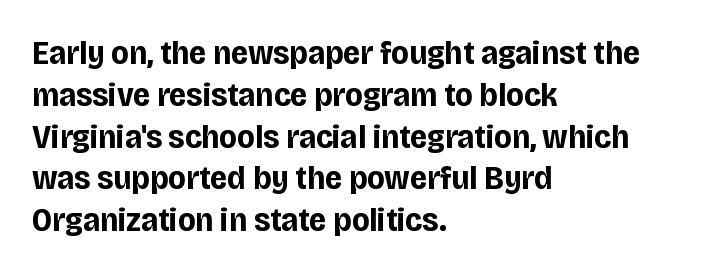
{"serif": "no", "italic": "no", "bold": "yes", "weight": "bold", "width": "condensed", "stroke_contrast": "low", "x_height": "large", "monospaced": "no", "underline": "no", "align": "left", "line_spacing_ratio": 1.23, "letter_spacing": "normal", "letter_spacing_em": 0.0, "glyph_px": 34}
